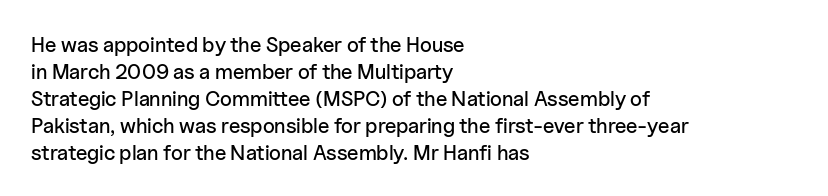
The image shows 21 px text type, upright; set left-aligned, normal line spacing (1.28x), normal letter spacing, not underlined.
